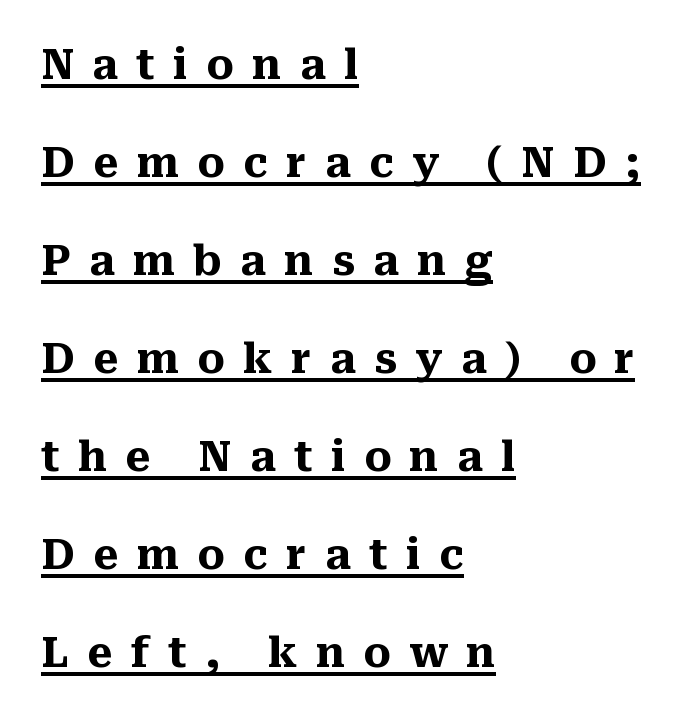
{"serif": "yes", "italic": "no", "bold": "yes", "weight": "heavy", "width": "normal", "stroke_contrast": "medium", "x_height": "medium", "monospaced": "no", "underline": "yes", "align": "left", "line_spacing": "loose", "line_spacing_ratio": 2.39, "letter_spacing": "wide", "letter_spacing_em": 0.45, "glyph_px": 41}
